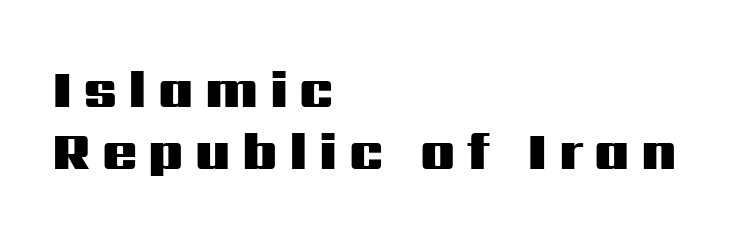
Weight: bold. A typesetter would call this proportional, since set widths differ per character. A sans-serif font was chosen for this passage. Notice how the passage keeps a crisp vertical edge on the left only. The letters stand upright; this is a roman face.
